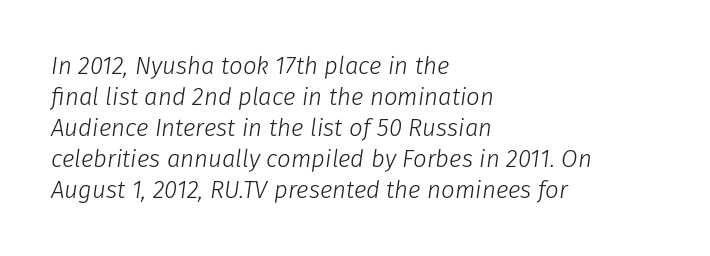
Q: Is the text bold? A: No.
Q: Is the text italic (slanted)? A: Yes, it leans right by about 8 degrees.
Q: Is the text underlined? A: No.
Q: How is the paragraph aligned? A: Left-aligned.
Q: Is the spacing between letters normal or unusually wide? A: Normal.
Q: Is the spacing between lines tight, normal or loose? A: Normal.
